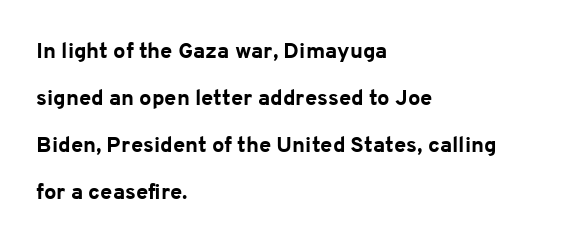
Q: Is the text bold? A: Yes.
Q: Is the text italic (slanted)? A: No, it is upright.
Q: Is the text underlined? A: No.
Q: How is the paragraph aligned? A: Left-aligned.
Q: Is the spacing between letters normal or unusually wide? A: Normal.
Q: Is the spacing between lines tight, normal or loose? A: Loose.
